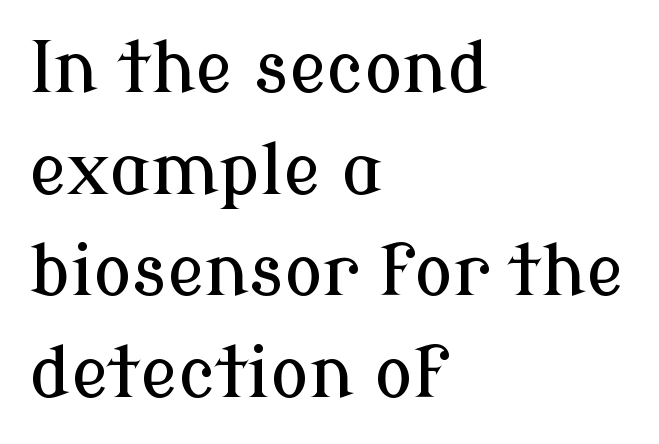
Q: Is the text italic (slanted)? A: No, it is upright.
Q: Is the typeface a serif or a sans-serif typeface? A: Serif.
Q: Is the text underlined? A: No.
Q: How is the paragraph aligned? A: Left-aligned.
Q: Is the spacing between letters normal or unusually wide? A: Normal.
Q: Is the spacing between lines tight, normal or loose? A: Normal.
Q: Width (condensed, normal, or wide)? A: Normal.
Q: Stroke contrast? A: Low.
Q: x-height? A: Medium.
Q: Monospaced? A: No.
